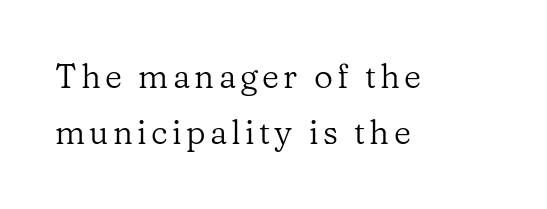
Q: Is the text bold? A: No.
Q: Is the text italic (slanted)? A: No, it is upright.
Q: Is the typeface a serif or a sans-serif typeface? A: Serif.
Q: Is the text underlined? A: No.
Q: How is the paragraph aligned? A: Left-aligned.
Q: Width (condensed, normal, or wide)? A: Normal.
Q: Stroke contrast? A: Low.
Q: x-height? A: Medium.
Q: Monospaced? A: No.
